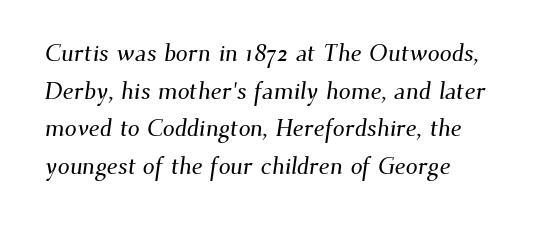
The image shows 24 px text type; set left-aligned, normal line spacing (1.57x), normal letter spacing, not underlined.
